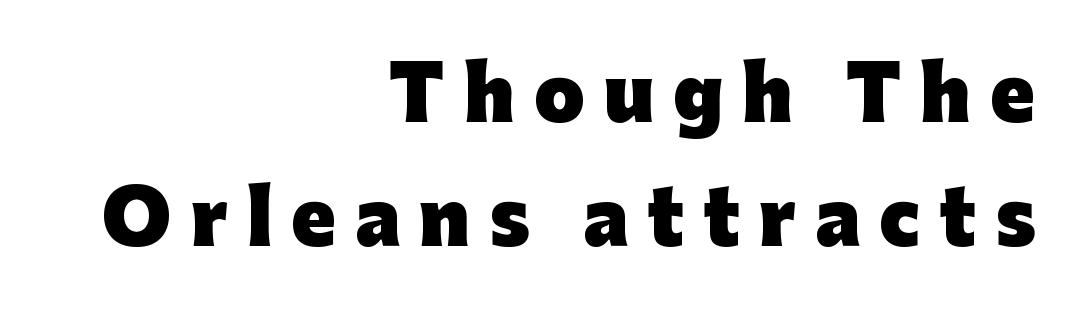
The passage shown is typeset with a sans-serif family. Posture: straight, roman, zero tilt. Is there much room between lines? A standard amount, neither cramped nor airy. The paragraph shown leans on its right margin. A typesetter would call this heavily tracked-out type.
